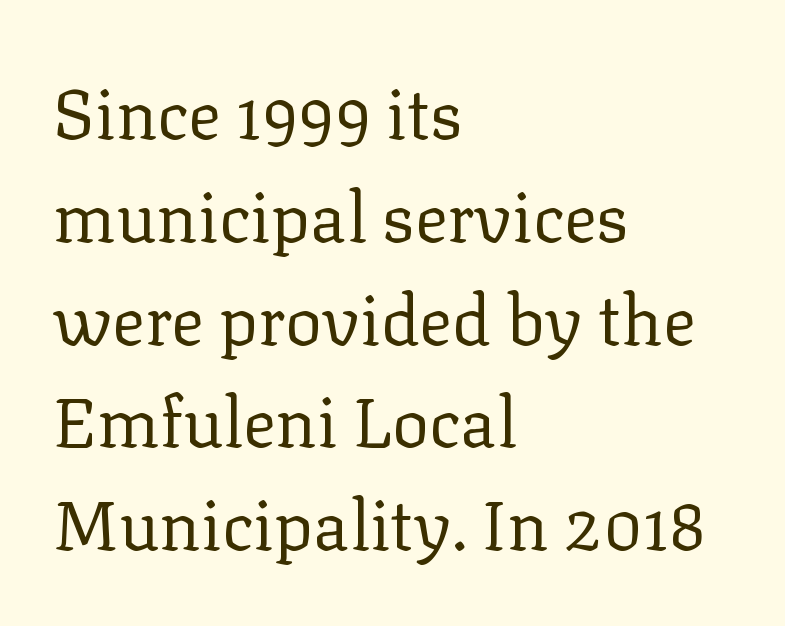
Q: Is the text bold? A: No.
Q: Is the text italic (slanted)? A: No, it is upright.
Q: Is the typeface a serif or a sans-serif typeface? A: Serif.
Q: Is the text underlined? A: No.
Q: How is the paragraph aligned? A: Left-aligned.
Q: Is the spacing between letters normal or unusually wide? A: Normal.
Q: Is the spacing between lines tight, normal or loose? A: Normal.
Q: Width (condensed, normal, or wide)? A: Normal.
Q: Stroke contrast? A: Low.
Q: x-height? A: Medium.
Q: Monospaced? A: No.
